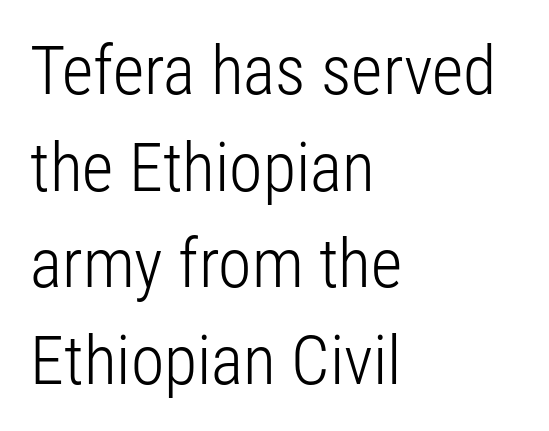
{"serif": "no", "italic": "no", "bold": "no", "weight": "light", "width": "condensed", "stroke_contrast": "low", "x_height": "medium", "monospaced": "no", "underline": "no", "align": "left", "line_spacing": "normal", "line_spacing_ratio": 1.42, "letter_spacing": "normal", "letter_spacing_em": 0.0, "glyph_px": 68}
